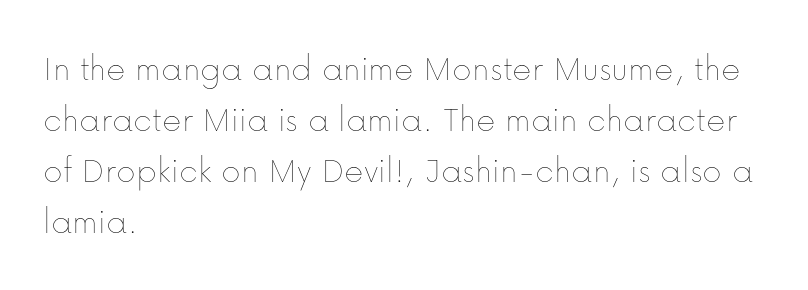
{"italic": "no", "bold": "no", "weight": "thin", "width": "normal", "stroke_contrast": "low", "x_height": "medium", "monospaced": "no", "underline": "no", "align": "left", "line_spacing": "normal", "line_spacing_ratio": 1.38, "letter_spacing": "normal", "letter_spacing_em": 0.0, "glyph_px": 37}
